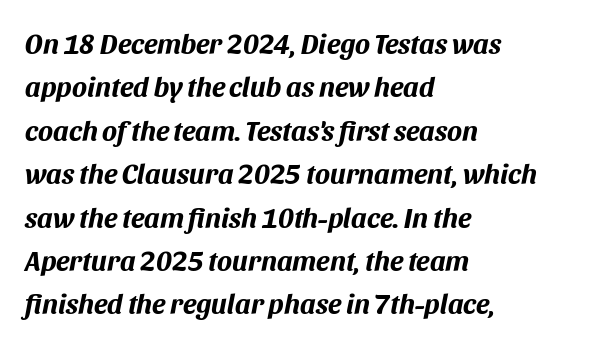
The type is set solid horizontally, with unmodified tracking. The text carries the slant typical of an italic or oblique font. The typesetting leans heavy: a genuine bold. The text block is weighted toward the left margin, trailing off unevenly rightward. Think of a printed novel: that variable character pitch is what you see here. Leading: standard.
